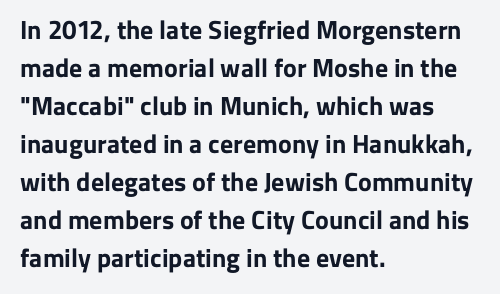
Horizontal alignment here is leftward, the default for most running prose. Nothing unusual about the tracking: characters are spaced as the font intends. Students, observe: this is what conventionally led text looks like. Does the lettering tilt? It doesn't — this is upright.
